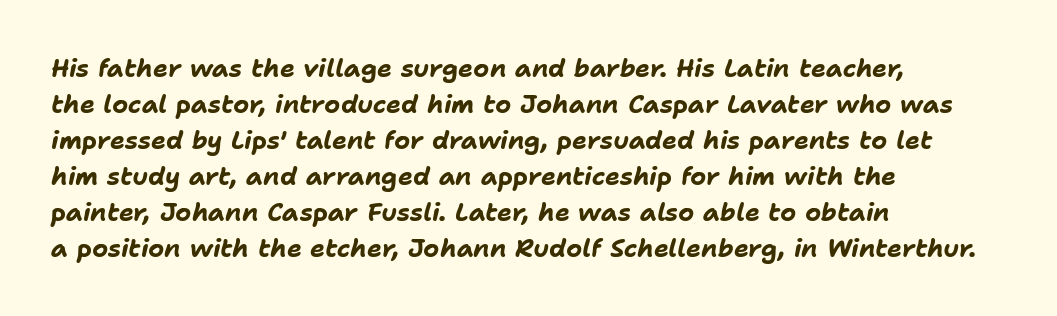
Only glyphs here, with clear space below each row. Bold? Absolutely — the strokes are thick and heavy. Letter spacing: default. The typography opts for an oblique posture over an upright one. Interline gaps are of average width in this sample.
